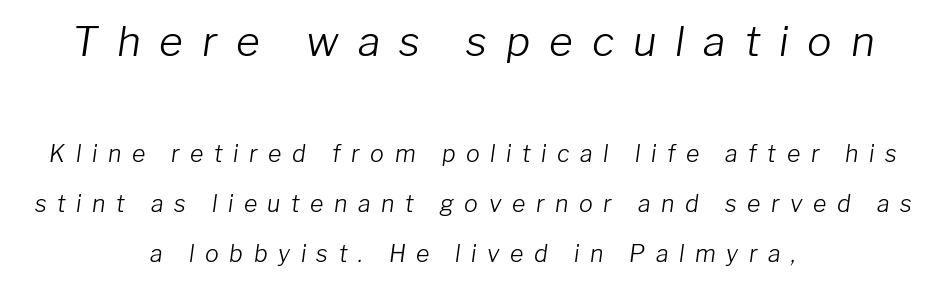
The image shows 41 px light type, italic (leaning right); set centered, loose line spacing (2.19x), unusually wide letter spacing (+0.46 em), not underlined; the first (top) block is 1.78x larger; low stroke contrast and a medium x-height.
